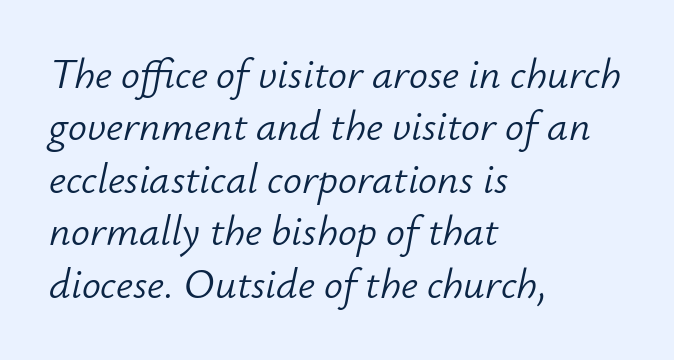
Honestly, the row spacing looks completely unremarkable. Is the block centered? No — it sits flush against the left margin. Compared with ordinary roman type, these characters are visibly tilted. The passage shown is not underscored anywhere. Heft: none added — not bold.
